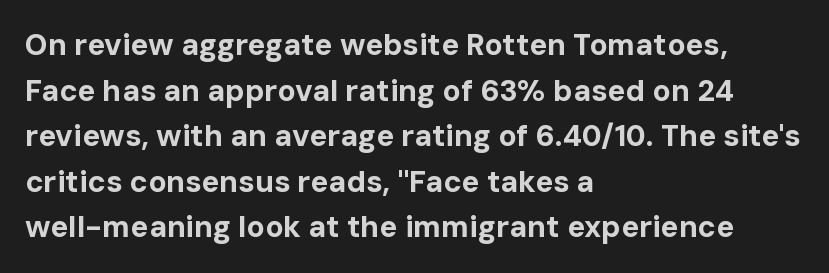
Each word holds together tightly as a unit, with standard inter-letter gaps. If you measured baseline to baseline, you'd find a middling distance. Visually the block forms a straight wall on the left and a jagged coastline on the right. Caption: bold face, heavy strokes. Do the characters align in a grid? No, the font is proportional.
